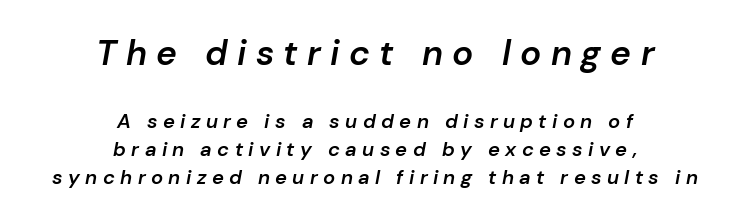
These words are printed semibold, heavier than regular yet not bold. The block of text has a typical density, with ordinary space between rows. Top chunk: large. Bottom chunk: small. Varying glyph widths throughout — classic text-font behaviour. Slant detected: the letters are inclined. The letterforms stand isolated, each surrounded by extra space.
